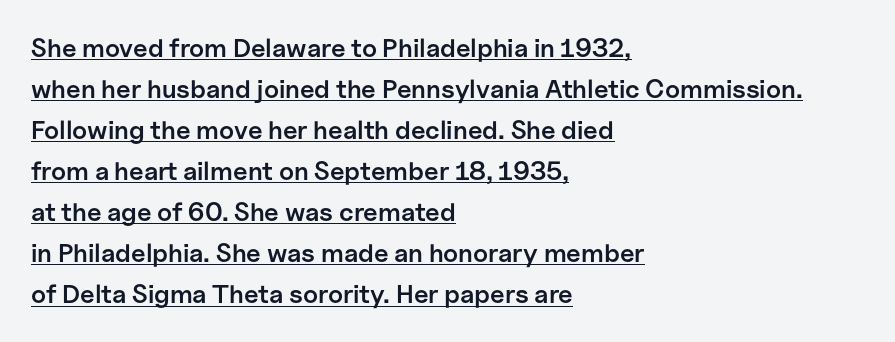
Q: Is the text bold? A: Semi-bold.
Q: Is the text italic (slanted)? A: No, it is upright.
Q: Is the text underlined? A: Yes.
Q: How is the paragraph aligned? A: Left-aligned.
Q: Is the spacing between letters normal or unusually wide? A: Normal.
Q: Is the spacing between lines tight, normal or loose? A: Normal.
